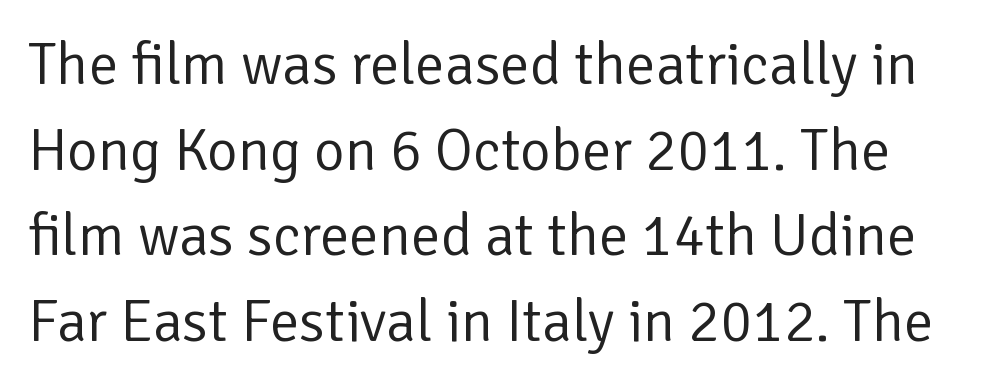
{"serif": "no", "italic": "no", "bold": "no", "weight": "regular", "width": "normal", "stroke_contrast": "low", "x_height": "medium", "monospaced": "no", "underline": "no", "line_spacing": "normal", "line_spacing_ratio": 1.45, "letter_spacing": "normal", "letter_spacing_em": 0.0, "glyph_px": 59}
